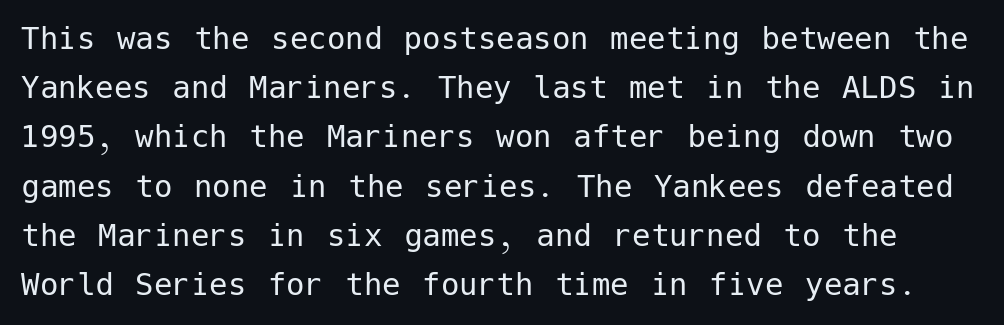
The cut favours lightness, reaching ordinary text weight at its darkest. No italicization has been applied; the sample stays upright. The line-height multiplier appears to be the usual default. In terms of letterspacing, this is plain default setting. Letterform terminals end flat and unadorned throughout the passage.
